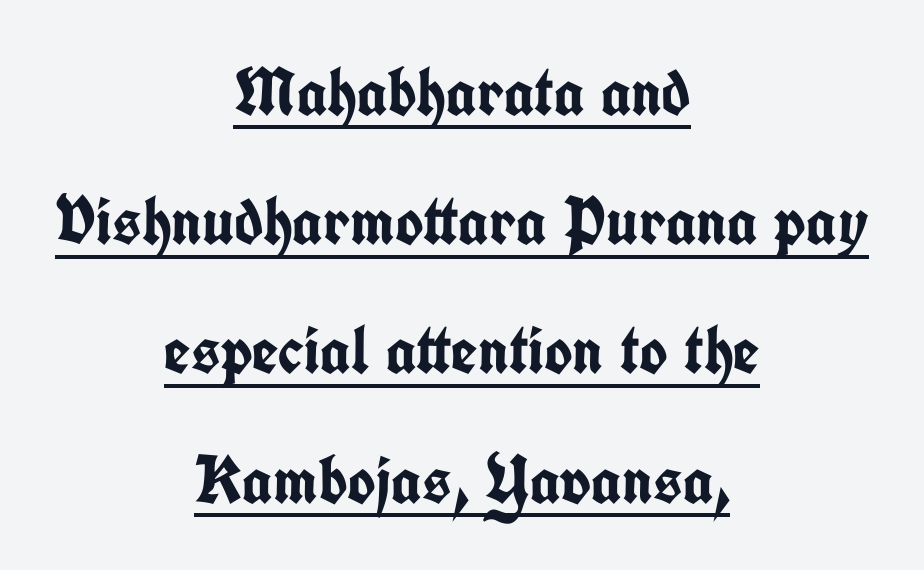
Q: Is the text bold? A: Yes.
Q: Is the text italic (slanted)? A: No, it is upright.
Q: Is the typeface a serif or a sans-serif typeface? A: Sans-serif.
Q: Is the text underlined? A: Yes.
Q: How is the paragraph aligned? A: Centered.
Q: Is the spacing between letters normal or unusually wide? A: Normal.
Q: Is the spacing between lines tight, normal or loose? A: Loose.
Q: Width (condensed, normal, or wide)? A: Condensed.
Q: Stroke contrast? A: Low.
Q: x-height? A: Medium.
Q: Monospaced? A: No.
